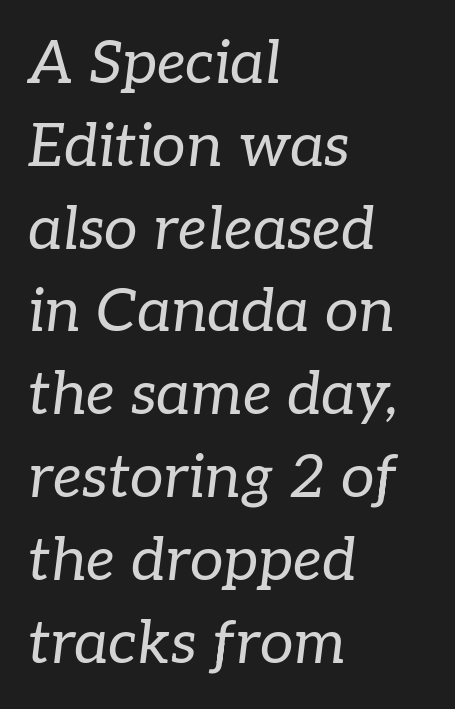
Is this a fixed-width face? No — the glyphs have proportional, varying widths. Yep, that's italic — everything's leaning. Yep, those are serifs on the letters. This is not heavy type; no bold has been used. These lines stack with their left ends in a neat column. Nobody touched the tracking dial on this one.
